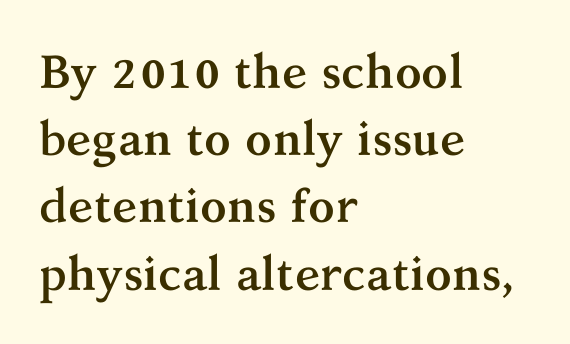
{"serif": "yes", "italic": "no", "bold": "yes", "weight": "semibold", "width": "normal", "stroke_contrast": "medium", "x_height": "medium", "monospaced": "no", "underline": "no", "align": "left", "line_spacing": "normal", "line_spacing_ratio": 1.43, "letter_spacing": "normal", "letter_spacing_em": 0.0, "glyph_px": 47}
